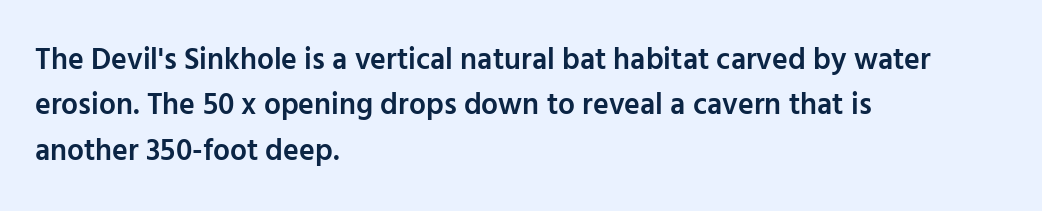
The passage is arranged the way most books set body copy — flush left. Check under the words: just untouched page. The letters stand upright; this is a roman face. How are the letters spaced? Ordinarily, with no added tracking.
